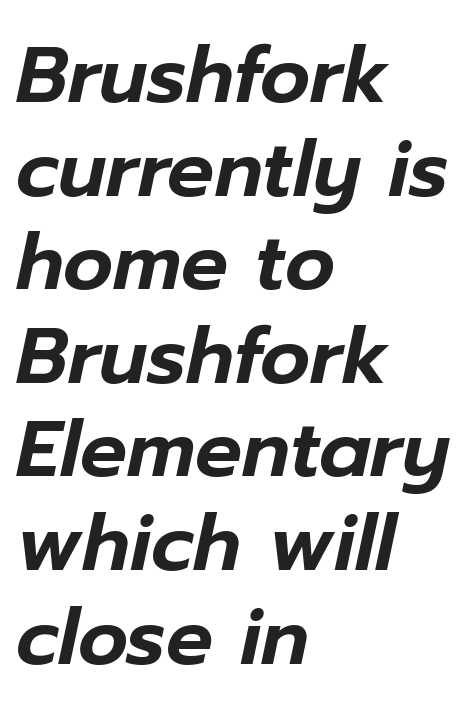
Q: Is the text italic (slanted)? A: Yes, it leans right by about 12 degrees.
Q: Is the text underlined? A: No.
Q: How is the paragraph aligned? A: Left-aligned.
Q: Is the spacing between letters normal or unusually wide? A: Normal.
Q: Width (condensed, normal, or wide)? A: Normal.
Q: Stroke contrast? A: Low.
Q: x-height? A: Medium.
Q: Monospaced? A: No.
